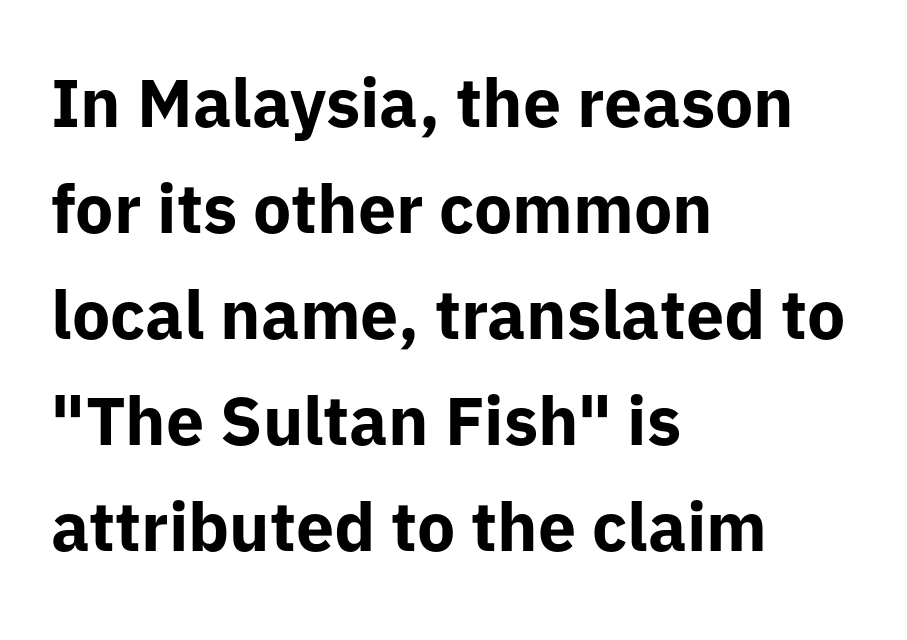
These lines carry a lot of weight — the face is fully bold. Each row of text sits above clean, open space. The space between consecutive lines is moderate. Alignment: flush left. Characters follow at the spacing the type designer built in.
